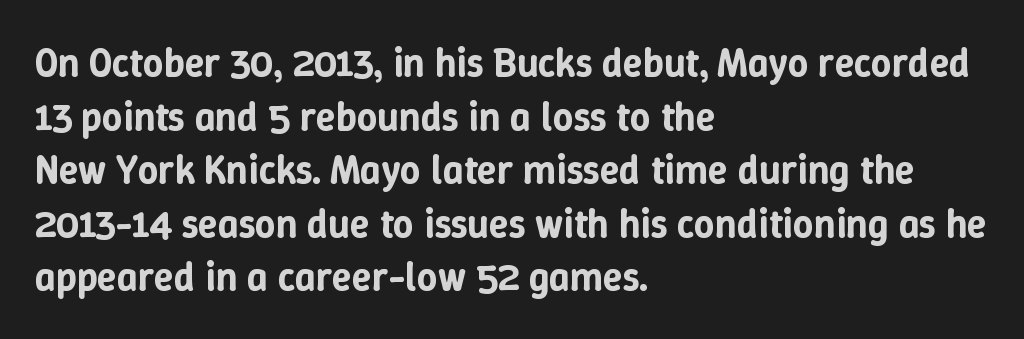
Each new line begins a customary step beneath the previous one. You could call the tracking neutral — neither tight nor loose. Is there any slant? The stems are plumb. Caption: multi-line text, flush left, ragged right.
